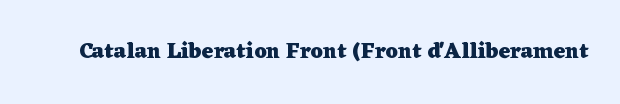
{"italic": "no", "bold": "yes", "underline": "no", "letter_spacing": "normal", "letter_spacing_em": 0.0, "glyph_px": 22}
